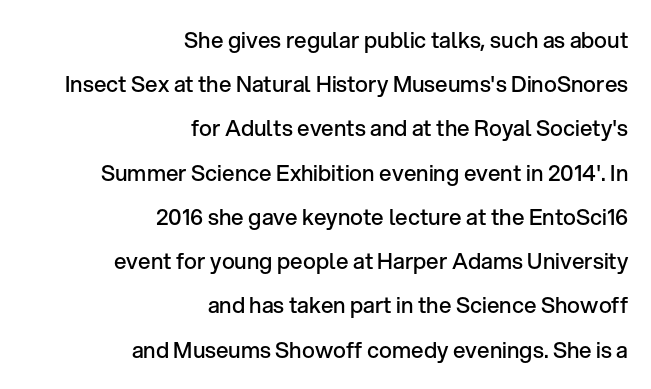
{"italic": "no", "bold": "semi", "underline": "no", "align": "right", "line_spacing": "loose", "line_spacing_ratio": 2.01, "letter_spacing": "normal", "letter_spacing_em": 0.0, "glyph_px": 22}
